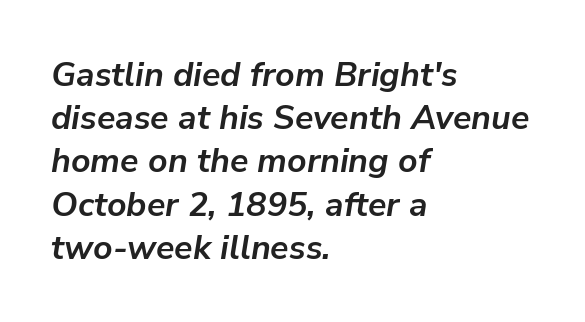
{"italic": "yes", "lean": "right", "slant_degrees": 9, "bold": "yes", "weight": "semibold", "width": "normal", "stroke_contrast": "low", "x_height": "medium", "monospaced": "no", "underline": "no", "align": "left", "line_spacing": "normal", "line_spacing_ratio": 1.27, "letter_spacing": "normal", "letter_spacing_em": 0.0, "glyph_px": 34}
